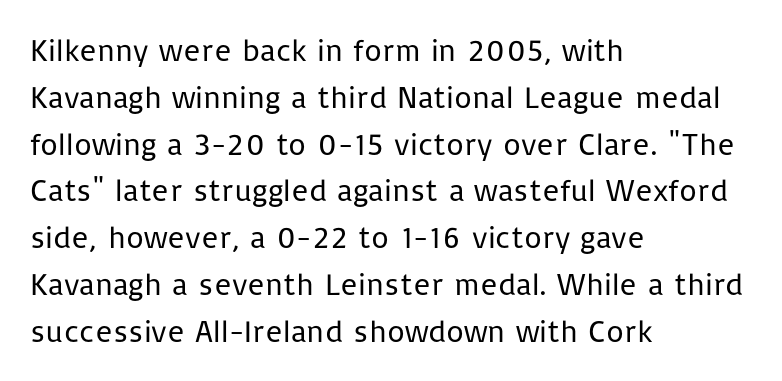
The image shows 31 px regular-weight sans-serif type, upright; set left-aligned, normal line spacing (1.51x), normal letter spacing, not underlined; low stroke contrast and a medium x-height.
